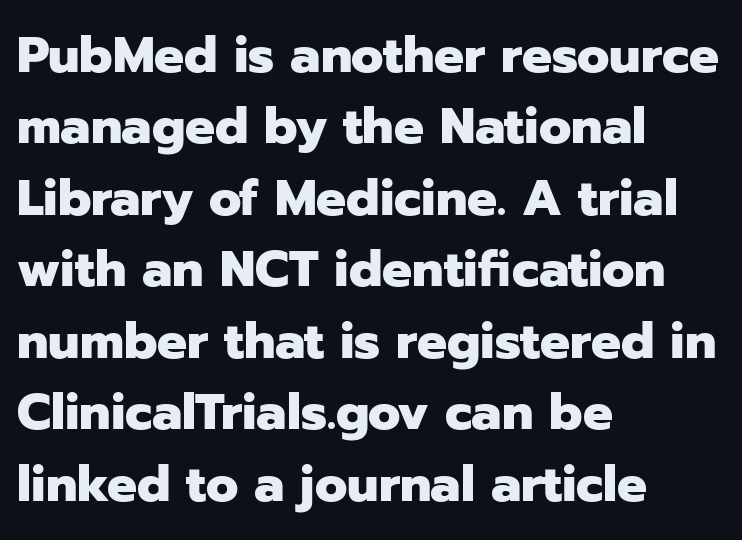
{"serif": "no", "italic": "no", "bold": "yes", "weight": "heavy", "width": "normal", "stroke_contrast": "low", "x_height": "medium", "monospaced": "no", "underline": "no", "align": "left", "line_spacing": "normal", "line_spacing_ratio": 1.43, "letter_spacing": "normal", "letter_spacing_em": 0.0, "glyph_px": 50}
